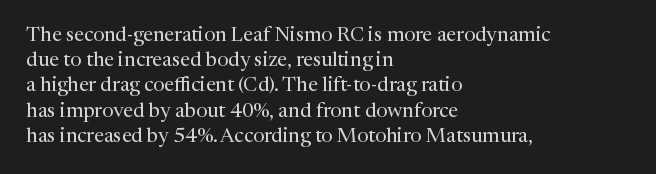
How would I describe the line gaps? Plain and ordinary. Stem width sits at or under what a default text font uses. Posture: straight, roman, zero tilt. Underlining? Definitely not there. How are the letters spaced? Ordinarily, with no added tracking. Alignment: flush left.
